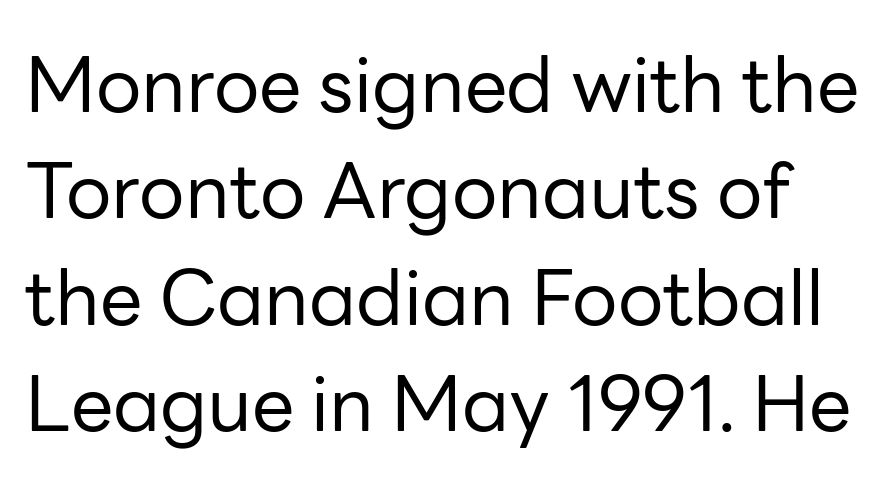
Q: Is the text bold? A: No.
Q: Is the text italic (slanted)? A: No, it is upright.
Q: Is the typeface a serif or a sans-serif typeface? A: Sans-serif.
Q: Is the text underlined? A: No.
Q: Is the spacing between letters normal or unusually wide? A: Normal.
Q: Is the spacing between lines tight, normal or loose? A: Normal.
Q: Width (condensed, normal, or wide)? A: Normal.
Q: Stroke contrast? A: Low.
Q: x-height? A: Medium.
Q: Monospaced? A: No.
